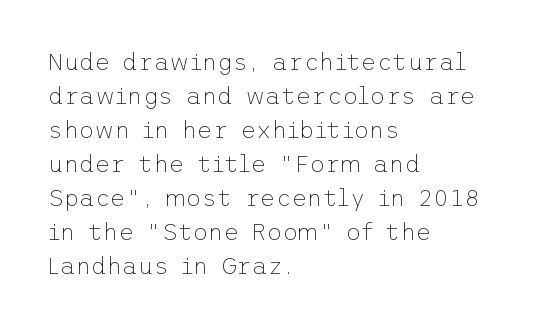
Just letters on the line, the space beneath them empty. The lines sit at an ordinary, default distance from one another. Reading down the block, your eye returns to a fixed left position each line. Think standard paragraph weight, or any step lighter than that.
